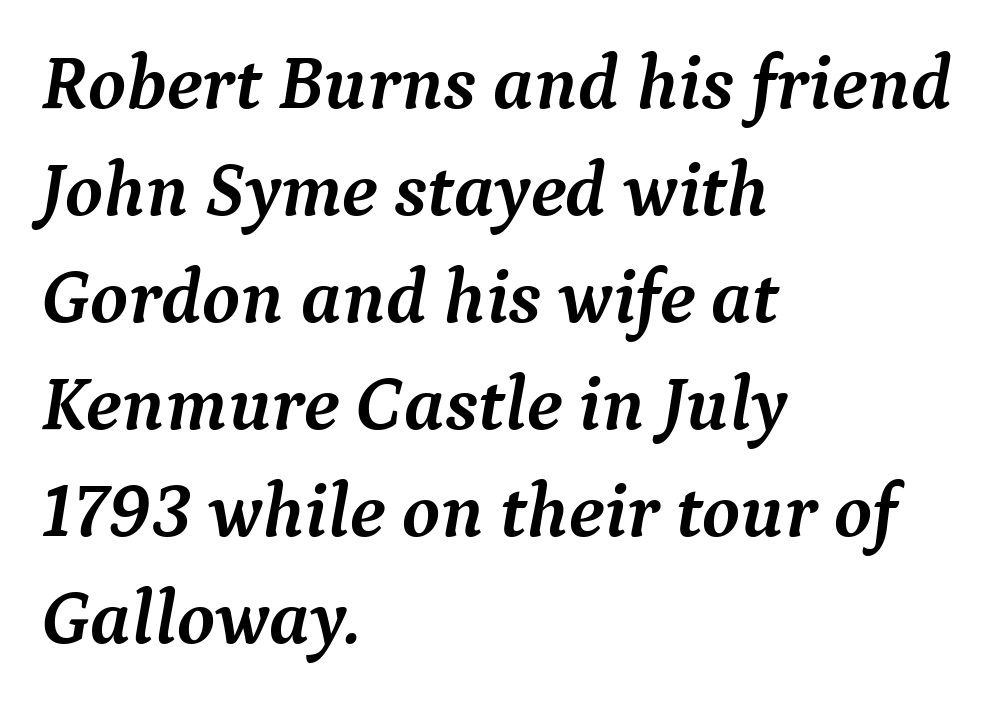
Q: Is the text bold? A: Yes.
Q: Is the text italic (slanted)? A: Yes, it leans right by about 9 degrees.
Q: Is the typeface a serif or a sans-serif typeface? A: Serif.
Q: Is the text underlined? A: No.
Q: How is the paragraph aligned? A: Left-aligned.
Q: Is the spacing between letters normal or unusually wide? A: Normal.
Q: Is the spacing between lines tight, normal or loose? A: Normal.
Q: Width (condensed, normal, or wide)? A: Normal.
Q: Stroke contrast? A: Medium.
Q: x-height? A: Medium.
Q: Monospaced? A: No.
